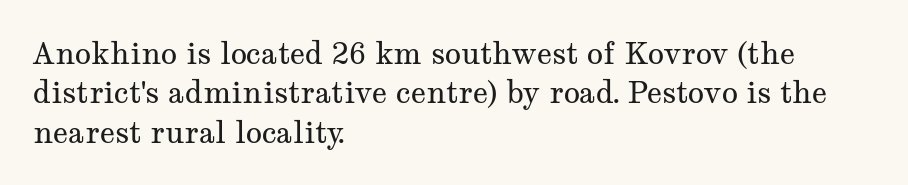
A normal amount of white space separates one row of letters from the next. Each letter's strokes conclude with small projecting serifs. Casual observation: everything's shoved over to the left. Nothing unusual about the tracking: characters are spaced as the font intends. Nothing heavy about these letters — not bold at all.
